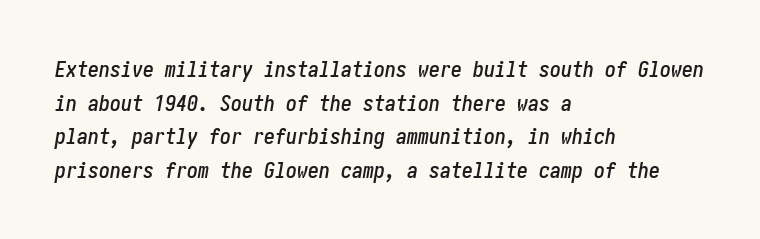
{"italic": "yes", "lean": "right", "slant_degrees": 10, "underline": "no", "align": "left", "line_spacing": "normal", "line_spacing_ratio": 1.53, "letter_spacing": "normal", "letter_spacing_em": 0.0, "glyph_px": 22}
